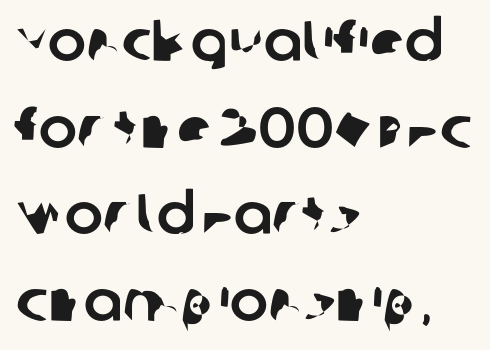
Lines of text with bare space underneath. These lines are rendered in a variable-pitch font. Look at the bottom of the vertical strokes: they stop flat, with no serifs. The rendering uses a moderate line-height, typical for paragraphs. Glyph-to-glyph distance matches everyday printed text. The text block is weighted toward the left margin, trailing off unevenly rightward.
